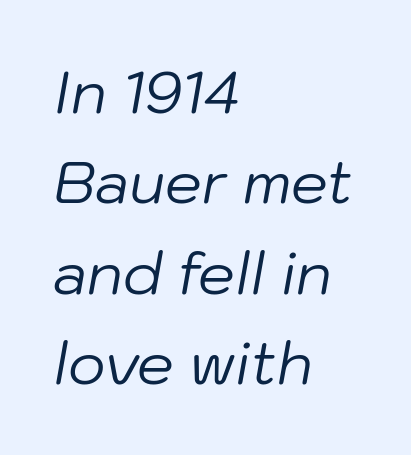
{"italic": "yes", "lean": "right", "slant_degrees": 10, "bold": "no", "weight": "regular", "width": "normal", "stroke_contrast": "low", "x_height": "medium", "monospaced": "no", "underline": "no", "align": "left", "line_spacing": "normal", "line_spacing_ratio": 1.56, "letter_spacing": "normal", "letter_spacing_em": 0.0, "glyph_px": 58}
